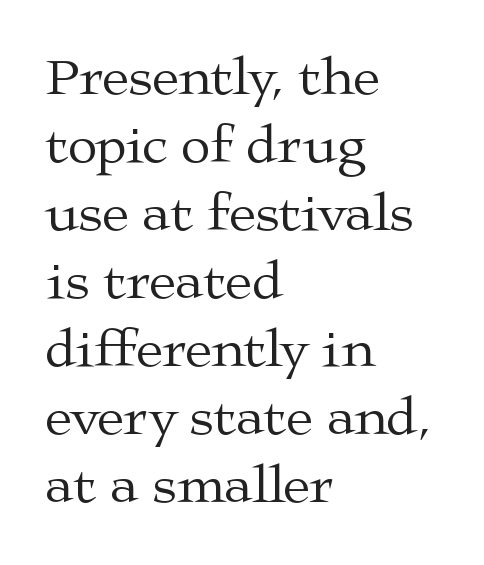
The type sits square on the baseline with zero lean. This is serif lettering, the kind often seen in printed books. Here the designer chose a conventional face with non-uniform glyph widths. A light-to-regular cut is what we see here. The lines sit at an ordinary, default distance from one another.
